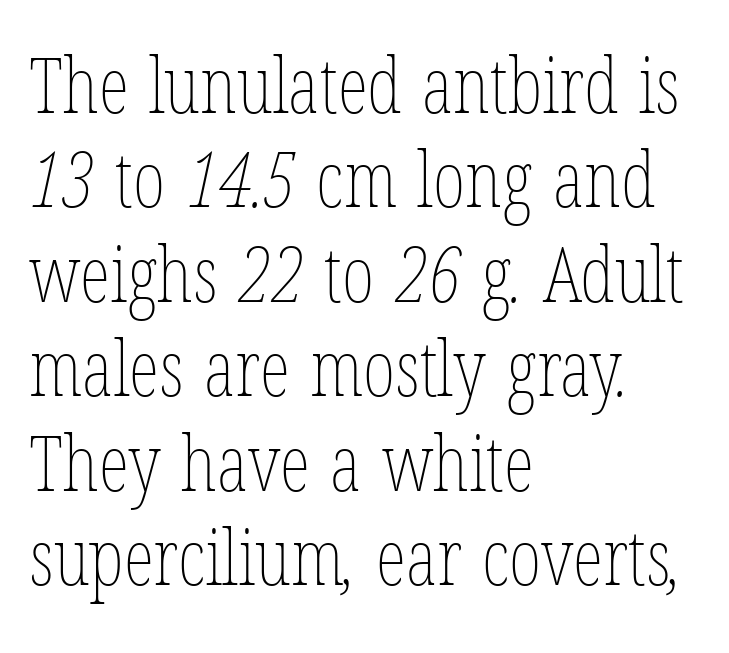
Q: Is the text bold? A: No.
Q: Is the text underlined? A: No.
Q: How is the paragraph aligned? A: Left-aligned.
Q: Is the spacing between letters normal or unusually wide? A: Normal.
Q: Width (condensed, normal, or wide)? A: Condensed.
Q: Stroke contrast? A: Low.
Q: x-height? A: Medium.
Q: Monospaced? A: No.
